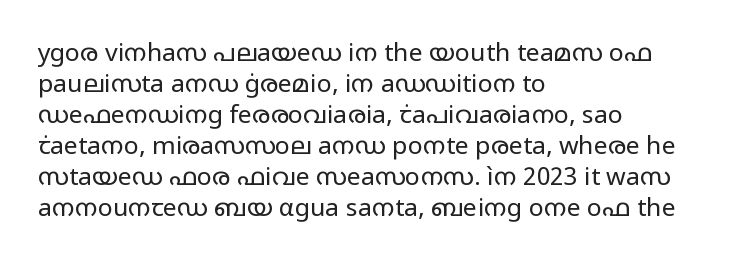
{"italic": "no", "bold": "no", "underline": "no", "align": "left", "line_spacing_ratio": 1.24, "letter_spacing": "normal", "letter_spacing_em": 0.0, "glyph_px": 25}
